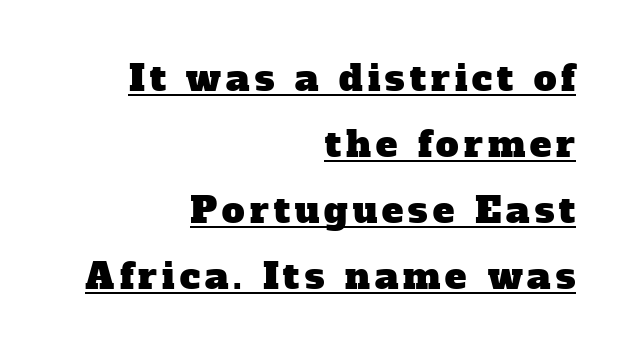
This sample has the flowing, uneven cadence of proportional lettering. Underlined type. Type style note: has serifs. Horizontal alignment here is rightward, an uncommon choice for prose.
